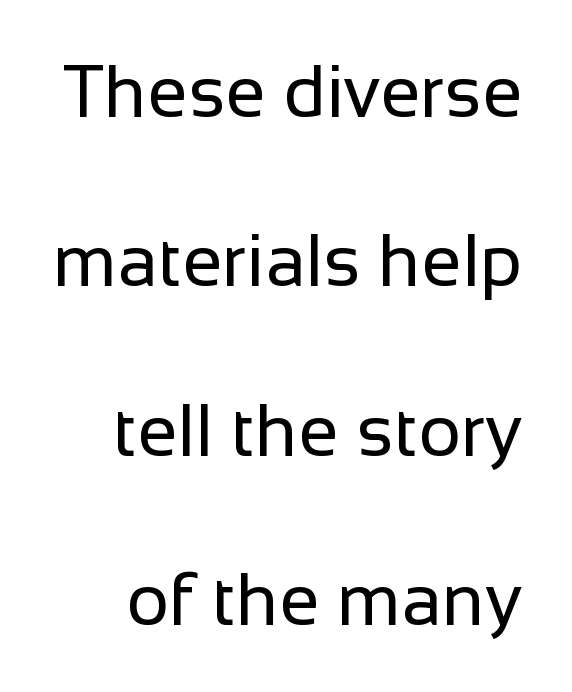
The image shows 73 px regular-weight sans-serif type, upright; set loose line spacing (2.32x), normal letter spacing, not underlined; low stroke contrast and a medium x-height.
